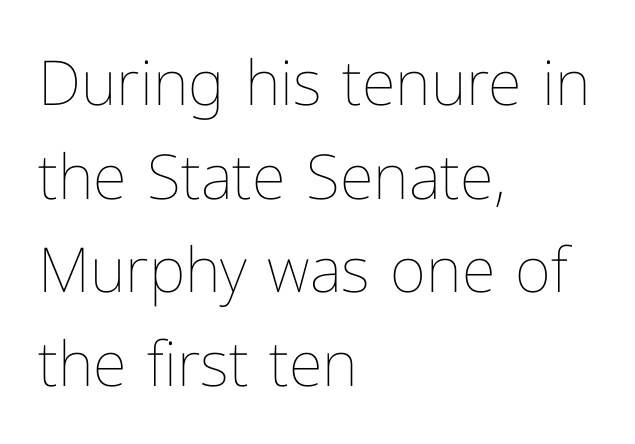
{"italic": "no", "bold": "no", "weight": "thin", "width": "normal", "stroke_contrast": "low", "x_height": "medium", "monospaced": "no", "underline": "no", "align": "left", "line_spacing": "normal", "line_spacing_ratio": 1.51, "letter_spacing": "normal", "letter_spacing_em": 0.0, "glyph_px": 62}
